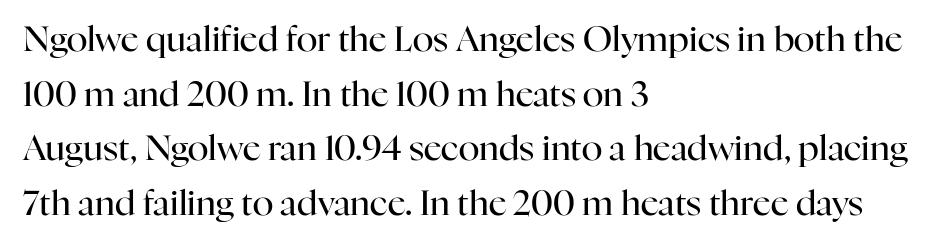
{"serif": "yes", "italic": "no", "bold": "no", "weight": "regular", "width": "normal", "stroke_contrast": "high", "x_height": "medium", "monospaced": "no", "underline": "no", "align": "left", "line_spacing": "normal", "line_spacing_ratio": 1.56, "letter_spacing": "normal", "letter_spacing_em": 0.0, "glyph_px": 35}
